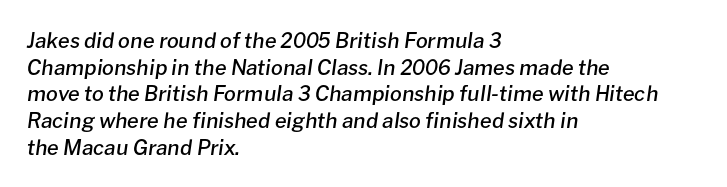
The image shows 21 px text type, italic (leaning right); set left-aligned, normal line spacing (1.27x), normal letter spacing, not underlined.
